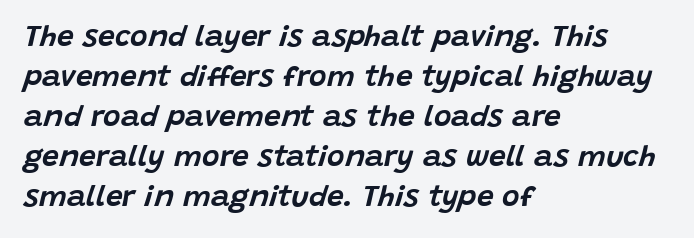
Q: Is the text italic (slanted)? A: Yes, it leans right by about 15 degrees.
Q: Is the text underlined? A: No.
Q: How is the paragraph aligned? A: Left-aligned.
Q: Is the spacing between letters normal or unusually wide? A: Normal.
Q: Is the spacing between lines tight, normal or loose? A: Normal.
Q: Width (condensed, normal, or wide)? A: Normal.
Q: Stroke contrast? A: Low.
Q: x-height? A: Large.
Q: Monospaced? A: No.
